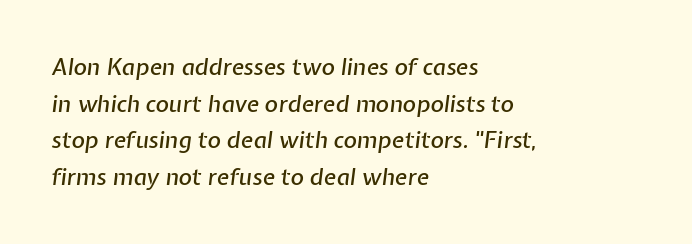
Q: Is the text italic (slanted)? A: Yes, it leans right by about 7 degrees.
Q: Is the text underlined? A: No.
Q: How is the paragraph aligned? A: Left-aligned.
Q: Is the spacing between letters normal or unusually wide? A: Normal.
Q: Is the spacing between lines tight, normal or loose? A: Normal.
